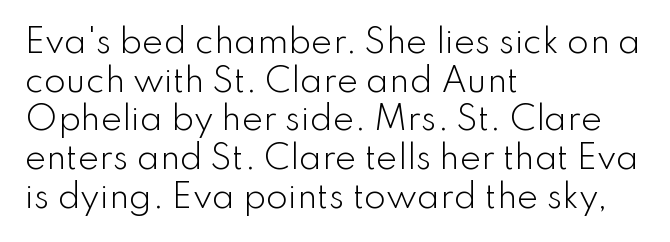
{"serif": "no", "italic": "no", "bold": "no", "weight": "light", "width": "normal", "stroke_contrast": "low", "x_height": "small", "monospaced": "no", "underline": "no", "align": "left", "line_spacing_ratio": 1.21, "letter_spacing": "normal", "letter_spacing_em": 0.0, "glyph_px": 32}
